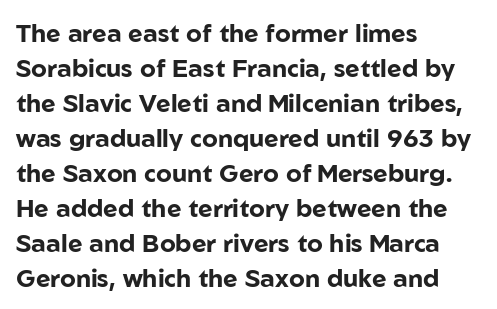
Q: Is the text bold? A: Yes.
Q: Is the text italic (slanted)? A: No, it is upright.
Q: Is the text underlined? A: No.
Q: How is the paragraph aligned? A: Left-aligned.
Q: Is the spacing between letters normal or unusually wide? A: Normal.
Q: Is the spacing between lines tight, normal or loose? A: Normal.
